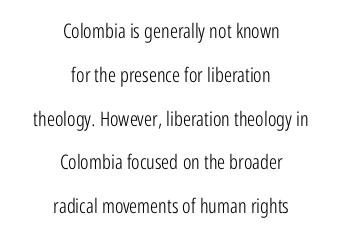
The characters are drawn with everyday or finer stroke widths. A typesetter would call this leading open, well beyond the default. Does the copy run flush right? No — it is centered line by line. The glyphs are unaccompanied by any horizontal stroke below them.
